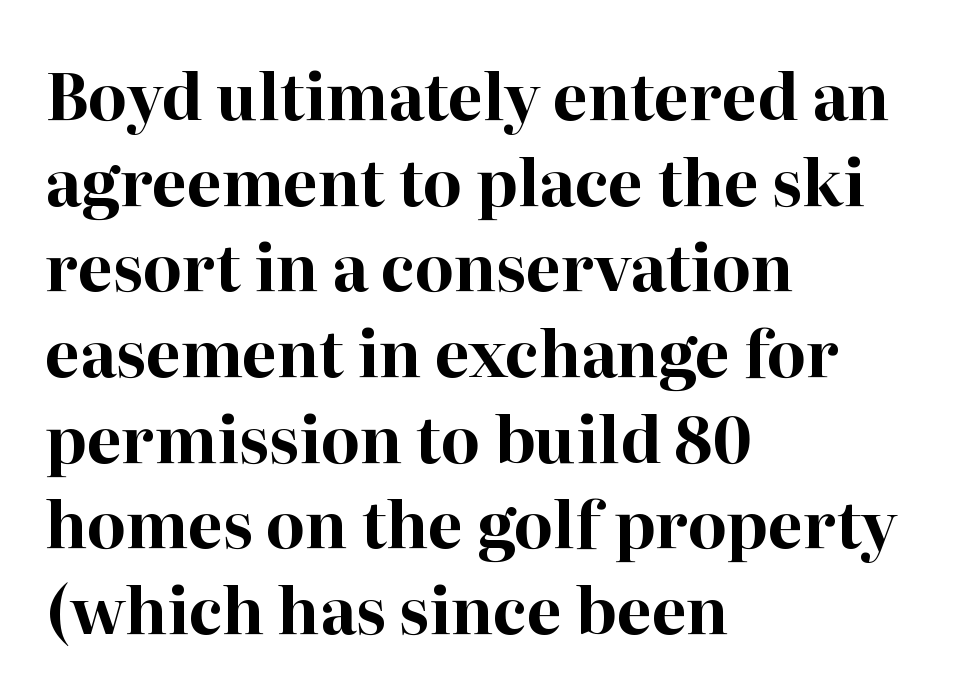
The string is rendered with underlining switched off. Heft: maximum for text — a bold. Caption: multi-line text, flush left, ragged right. The passage shown is typed in a proportional face where columns would drift. This is serif lettering, the kind often seen in printed books.
